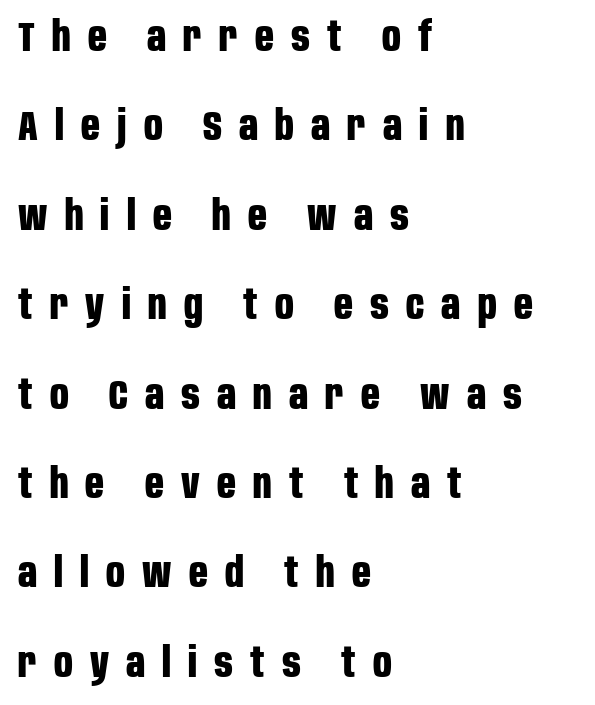
The image shows 41 px bold, condensed sans-serif type, upright; set left-aligned, loose line spacing (2.18x), unusually wide letter spacing (+0.42 em), not underlined; low stroke contrast and a large x-height.
